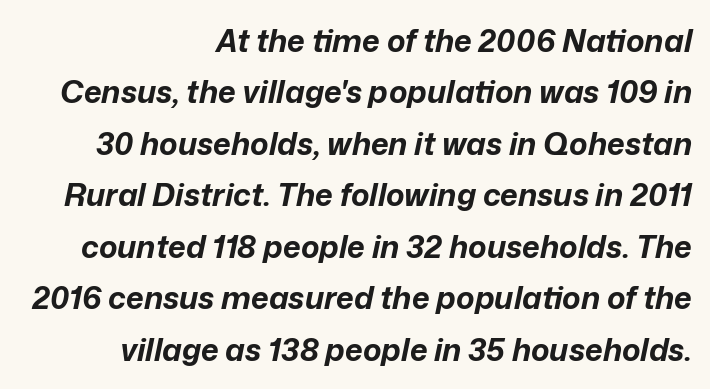
{"italic": "yes", "lean": "right", "slant_degrees": 12, "bold": "yes", "weight": "bold", "width": "normal", "stroke_contrast": "low", "x_height": "medium", "monospaced": "no", "underline": "no", "align": "right", "line_spacing": "normal", "line_spacing_ratio": 1.66, "letter_spacing": "normal", "letter_spacing_em": 0.0, "glyph_px": 31}
